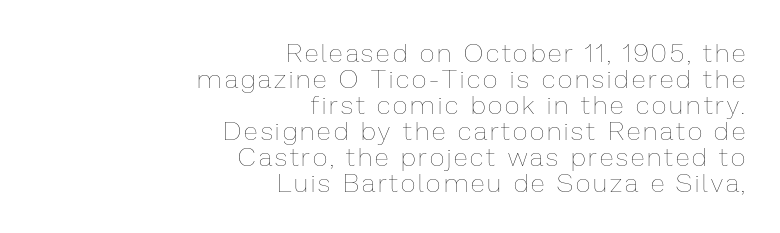
Posture: straight, roman, zero tilt. No heavy texture on the line: the type isn't bold. This block would grow much taller if given ordinary leading; it's compressed now. Descender tails drop into unmarked territory.
